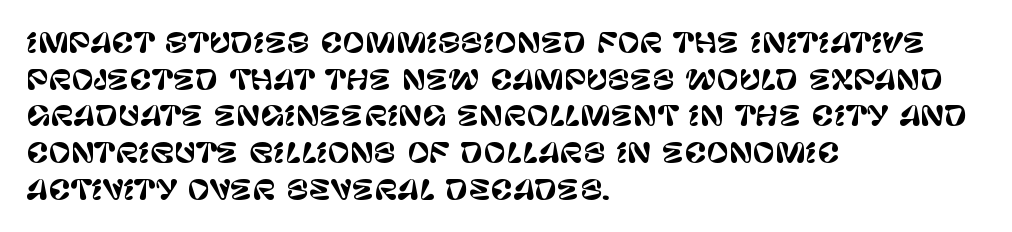
The image shows 27 px text type; set left-aligned, normal line spacing (1.36x), normal letter spacing, not underlined.
